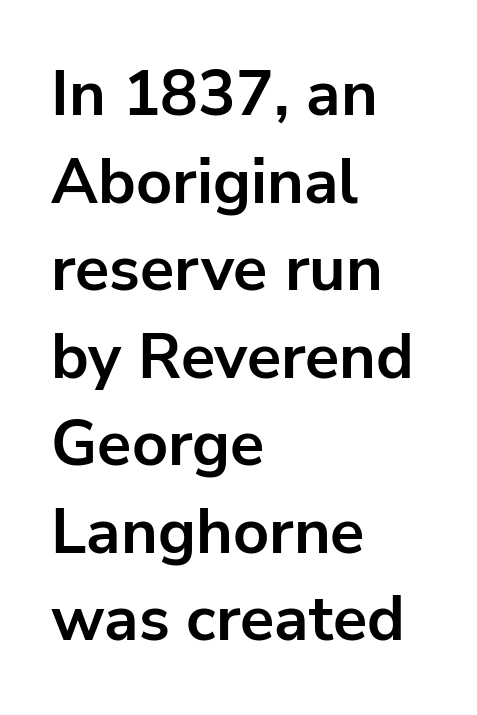
Q: Is the text bold? A: Yes.
Q: Is the text italic (slanted)? A: No, it is upright.
Q: Is the typeface a serif or a sans-serif typeface? A: Sans-serif.
Q: Is the text underlined? A: No.
Q: How is the paragraph aligned? A: Left-aligned.
Q: Is the spacing between letters normal or unusually wide? A: Normal.
Q: Is the spacing between lines tight, normal or loose? A: Normal.
Q: Width (condensed, normal, or wide)? A: Normal.
Q: Stroke contrast? A: Low.
Q: x-height? A: Medium.
Q: Monospaced? A: No.
